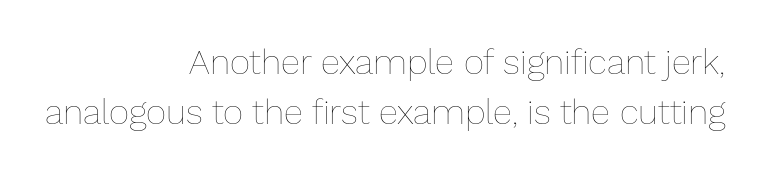
{"italic": "no", "bold": "no", "weight": "thin", "width": "normal", "stroke_contrast": "low", "x_height": "medium", "monospaced": "no", "underline": "no", "align": "right", "line_spacing": "normal", "line_spacing_ratio": 1.42, "letter_spacing": "normal", "letter_spacing_em": 0.0, "glyph_px": 35}
